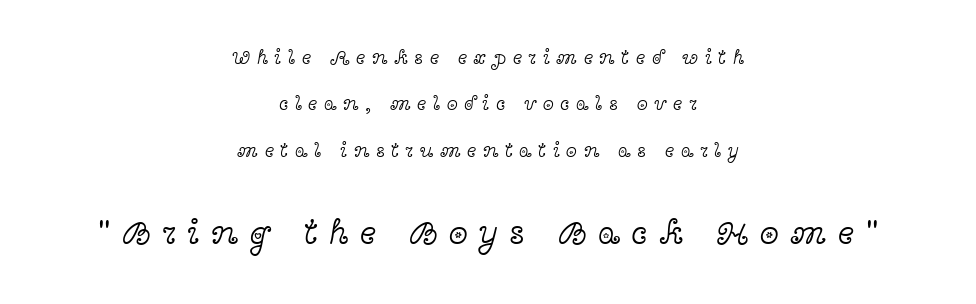
Is the type heavy? It reads as light-to-regular instead. Serifs: yes, visible at the terminals of the letterforms. Which chunk is bigger? The second one — the bottom block dwarfs the top. Note the varied advance widths — an 'i' is clearly narrower than an 'm'. Students, observe: this is what heavily led, spacious text looks like.
